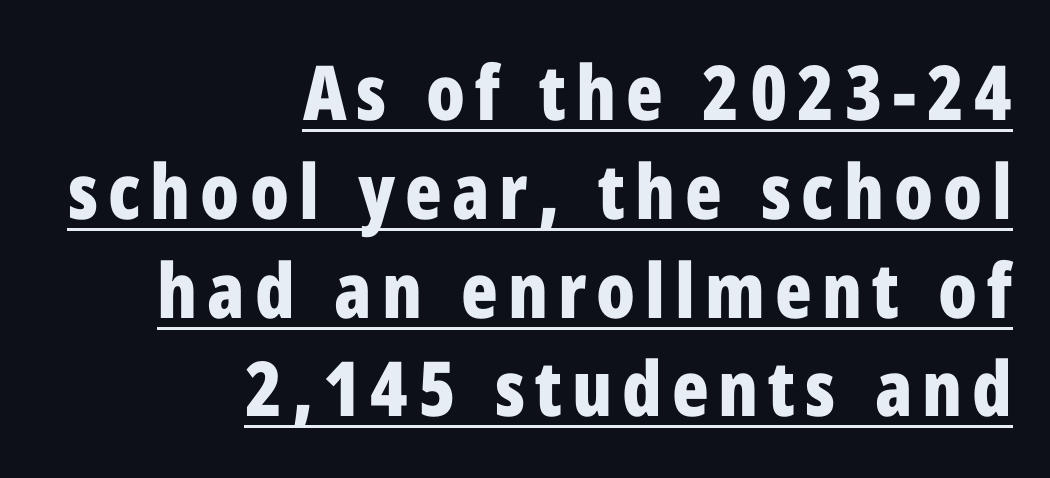
The image shows 76 px bold, condensed sans-serif type, upright; set right-aligned, normal line spacing (1.3x), underlined; low stroke contrast and a medium x-height.
